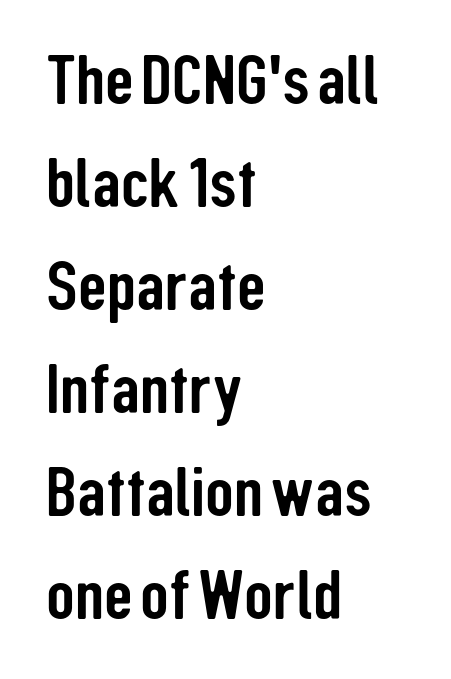
Quick note: underline off. Think of a printed novel: that variable character pitch is what you see here. Vertically, the passage feels balanced, rows spaced as you'd expect. Posture: straight, roman, zero tilt.
